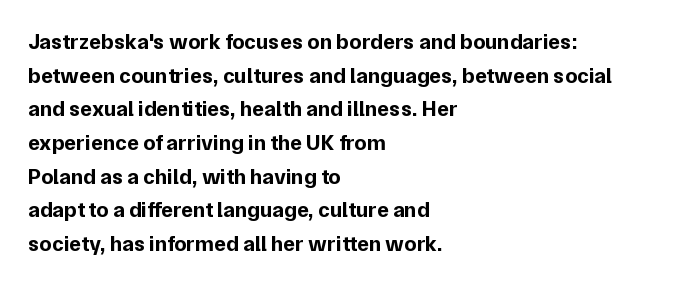
Q: Is the text bold? A: Yes.
Q: Is the text italic (slanted)? A: No, it is upright.
Q: Is the text underlined? A: No.
Q: How is the paragraph aligned? A: Left-aligned.
Q: Is the spacing between letters normal or unusually wide? A: Normal.
Q: Is the spacing between lines tight, normal or loose? A: Normal.
